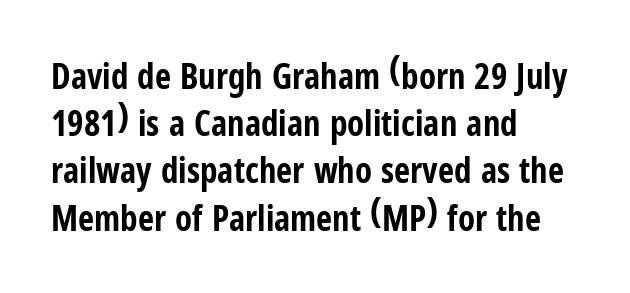
The image shows 35 px bold, condensed sans-serif type, upright; set left-aligned, normal line spacing (1.35x), normal letter spacing, not underlined; low stroke contrast and a medium x-height.
